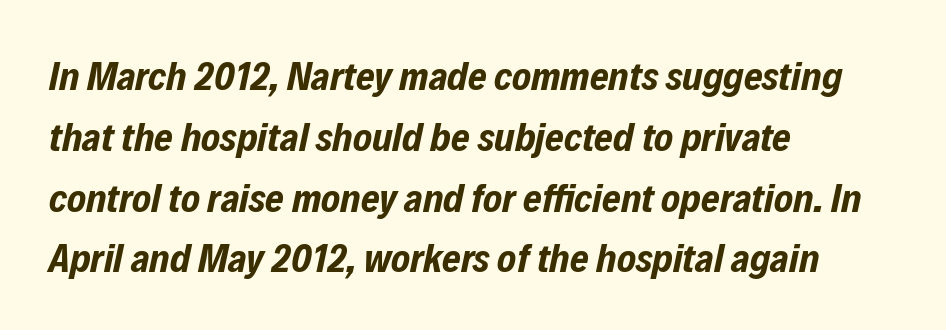
{"italic": "yes", "lean": "right", "slant_degrees": 12, "bold": "yes", "weight": "bold", "width": "condensed", "stroke_contrast": "low", "x_height": "medium", "monospaced": "no", "underline": "no", "align": "left", "line_spacing": "normal", "line_spacing_ratio": 1.52, "letter_spacing": "normal", "letter_spacing_em": 0.0, "glyph_px": 40}
